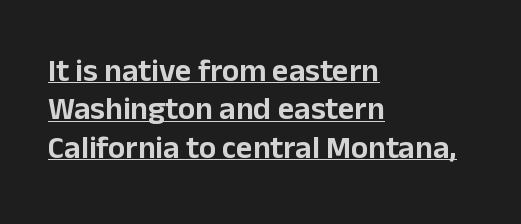
The image shows 32 px sans-serif type, upright; set left-aligned, line spacing 1.2x, normal letter spacing, underlined; low stroke contrast and a medium x-height.
